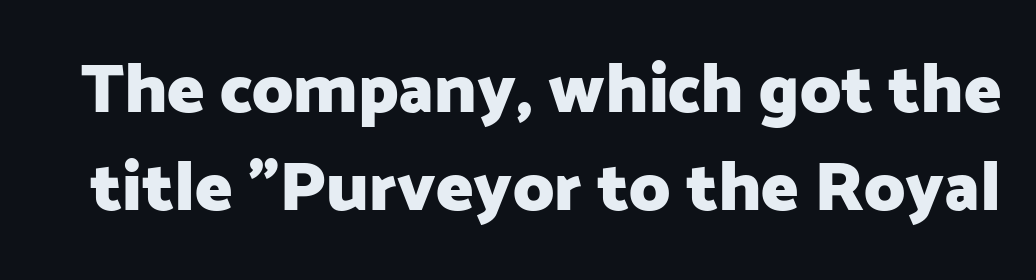
The image shows 70 px heavy sans-serif type, upright; set normal line spacing (1.4x), normal letter spacing, not underlined; low stroke contrast and a medium x-height.
